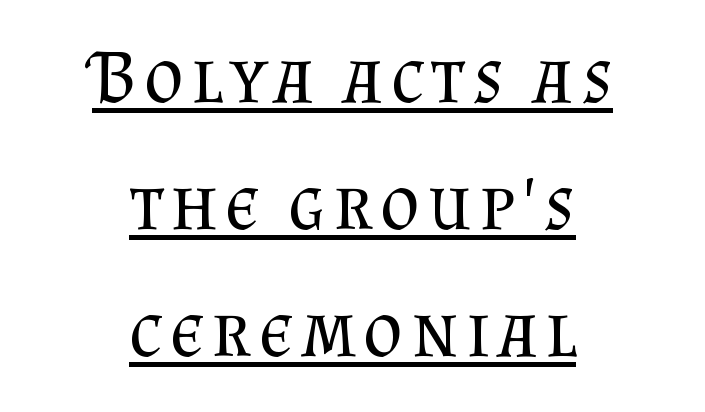
It's the straight-up-and-down kind of type. The passage shown is typed in a proportional face where columns would drift. Heaviness? Minimal to ordinary, like unemphasized prose. Notice how descenders clear the ascenders below comfortably — that's standard leading.
